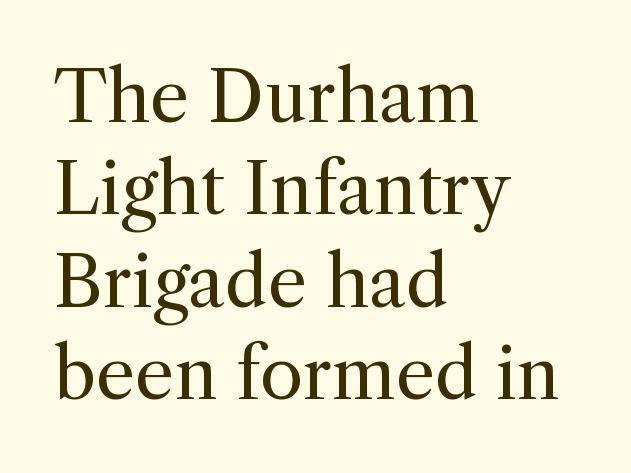
The image shows 70 px regular-weight serif type, upright; set left-aligned, normal line spacing (1.32x), normal letter spacing, not underlined; a medium x-height.
